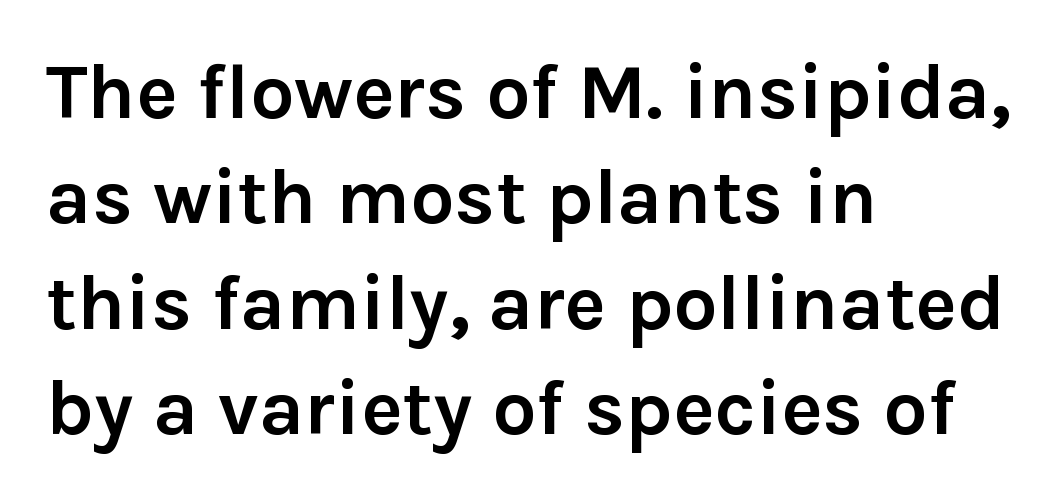
{"serif": "no", "italic": "no", "bold": "yes", "weight": "semibold", "width": "normal", "stroke_contrast": "low", "x_height": "medium", "monospaced": "no", "underline": "no", "align": "left", "line_spacing": "normal", "line_spacing_ratio": 1.35, "letter_spacing": "normal", "letter_spacing_em": 0.0, "glyph_px": 78}
